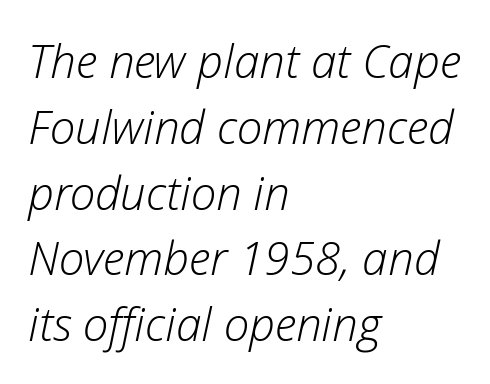
The text block is weighted toward the left margin, trailing off unevenly rightward. Horizontal bands of white between lines are of average thickness. Beneath every word, the page is bare. The letters sit at their default tracking, neither squeezed nor spread.
